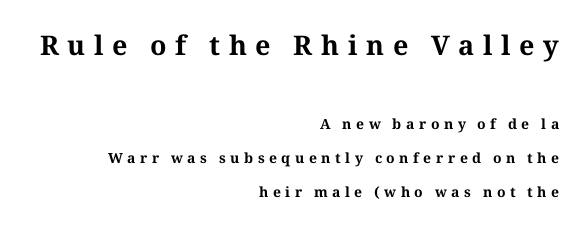
The image shows 27 px bold type, upright; set right-aligned, loose line spacing (2.42x), unusually wide letter spacing (+0.32 em), not underlined; the first (top) block is 1.93x larger.
